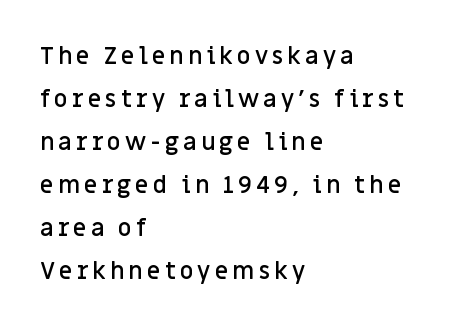
{"italic": "no", "bold": "semi", "underline": "no", "align": "left", "line_spacing_ratio": 1.79, "glyph_px": 24}
